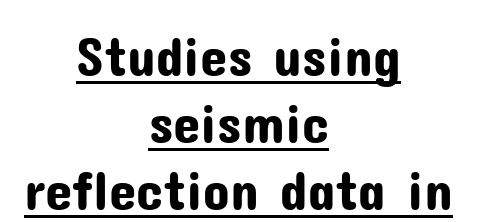
Spacing verdict: proportional, widths tailored to each character. Tall strokes in this sample are plumb rather than angled. Layout note: lines centered. Every word sits above its own underline. Is the letter spacing exaggerated? No — it looks like the ordinary default.
